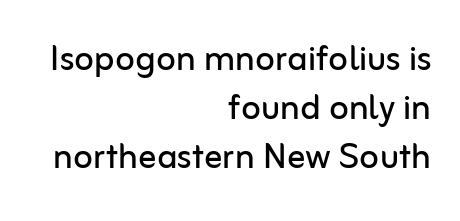
{"serif": "no", "italic": "no", "bold": "no", "weight": "regular", "width": "normal", "stroke_contrast": "low", "x_height": "medium", "monospaced": "no", "underline": "no", "align": "right", "line_spacing": "tight", "line_spacing_ratio": 1.09, "letter_spacing": "normal", "letter_spacing_em": 0.0, "glyph_px": 45}
